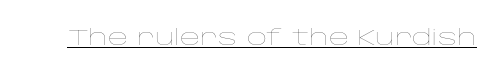
{"italic": "no", "bold": "no", "underline": "yes", "letter_spacing": "normal", "letter_spacing_em": 0.0, "glyph_px": 22}
